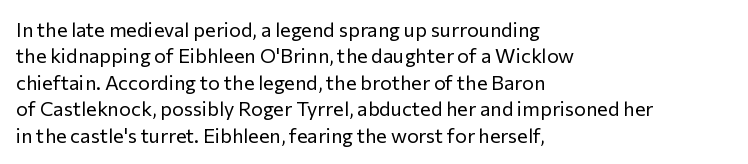
Q: Is the text bold? A: No.
Q: Is the text italic (slanted)? A: No, it is upright.
Q: Is the text underlined? A: No.
Q: How is the paragraph aligned? A: Left-aligned.
Q: Is the spacing between letters normal or unusually wide? A: Normal.
Q: Is the spacing between lines tight, normal or loose? A: Normal.
